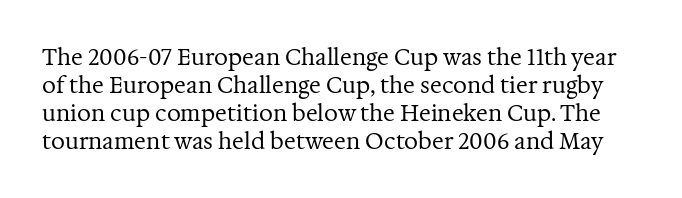
The passage shown is not bold in any degree. Italic? Not at all — the glyphs are vertical. A typesetter would call this leading conventional body-copy spacing. A clean baseline with only descenders dipping below it. Nobody touched the tracking dial on this one.
